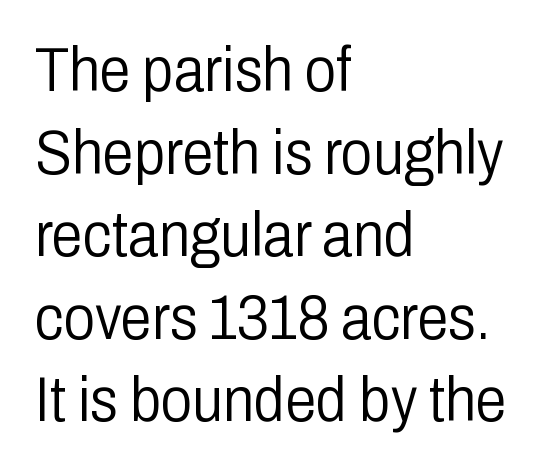
The face used here is proportionally spaced, like ordinary book or web type. The characters are drawn with everyday or finer stroke widths. The rag falls on the right side of this text block. The rendering keeps characters at their native spacing. Vertical strokes here are truly vertical.
